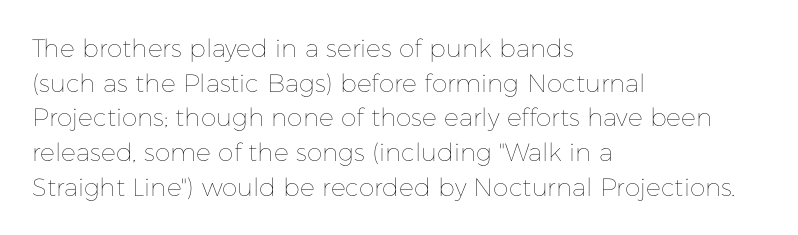
The letters stand straight up with perfectly vertical stems. The typesetter chose a ragged-right arrangement here. What's the leading like? Ordinary, nothing unusual. Nothing unusual about the tracking: characters are spaced as the font intends. Is the stroke heavy? The answer is a plain regular-or-lighter.
